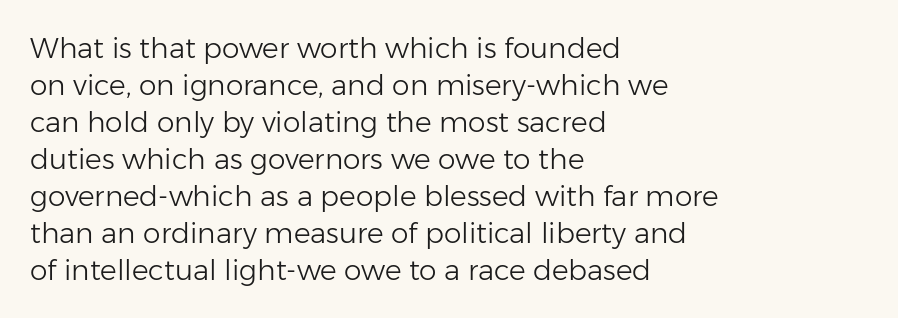
Descenders are the only things crossing below the line. The setting favours the left margin, as ordinary paragraphs usually do. The strokes are not fattened; the text isn't bold. Inter-character spacing is left at the font's built-in metrics.
